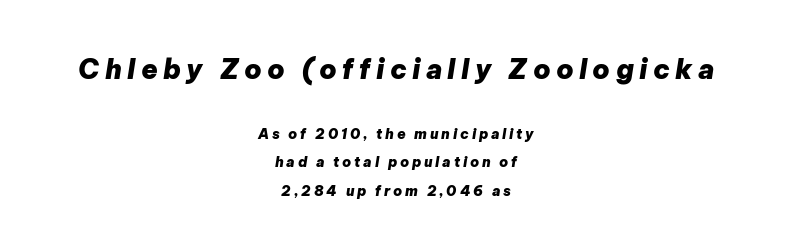
Compared with ordinary roman type, these characters are visibly tilted. This sample uses expanded letter spacing, leaving extra air between glyphs. Check under the words: just untouched page. Which chunk is bigger? The first one — the top block dwarfs the bottom.
